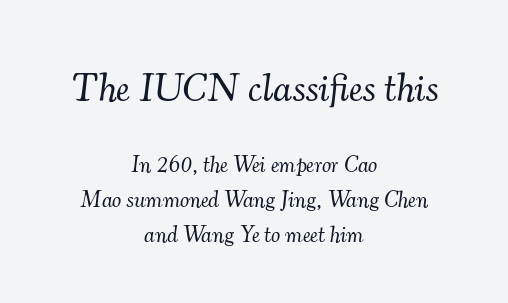
{"serif": "yes", "italic": "yes", "lean": "right", "slant_degrees": 7, "bold": "no", "weight": "light", "width": "normal", "stroke_contrast": "medium", "x_height": "small", "monospaced": "no", "underline": "no", "align": "center", "line_spacing": "normal", "line_spacing_ratio": 1.51, "letter_spacing": "normal", "letter_spacing_em": 0.0, "larger_block": "first", "size_ratio": 1.74, "glyph_px": 40}
